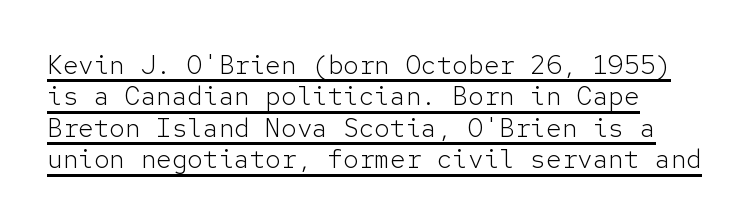
Q: Is the text bold? A: No.
Q: Is the text italic (slanted)? A: No, it is upright.
Q: Is the text underlined? A: Yes.
Q: Is the spacing between letters normal or unusually wide? A: Normal.
